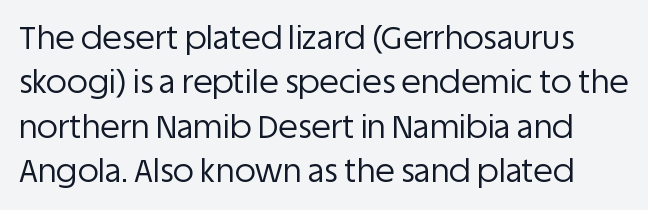
The image shows 32 px regular-weight sans-serif type, upright; set normal line spacing (1.39x), normal letter spacing, not underlined; low stroke contrast and a large x-height.
